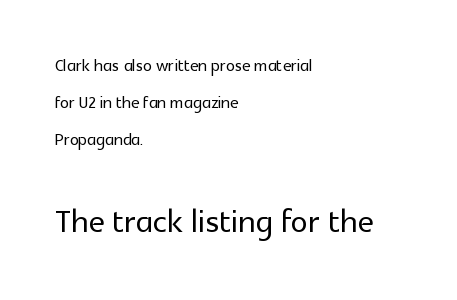
Q: Is the text italic (slanted)? A: No, it is upright.
Q: Is the typeface a serif or a sans-serif typeface? A: Sans-serif.
Q: Is the text underlined? A: No.
Q: How is the paragraph aligned? A: Left-aligned.
Q: Is the spacing between letters normal or unusually wide? A: Normal.
Q: Is the spacing between lines tight, normal or loose? A: Normal.
Q: Which block of text is set in a larger size, the first (top) or the second (bottom)? A: The second (bottom) one.
Q: Width (condensed, normal, or wide)? A: Normal.
Q: x-height? A: Medium.
Q: Monospaced? A: No.
